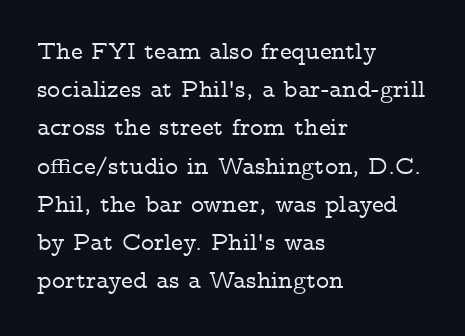
The image shows 25 px text type, upright; set left-aligned, normal line spacing (1.53x), normal letter spacing, not underlined.
